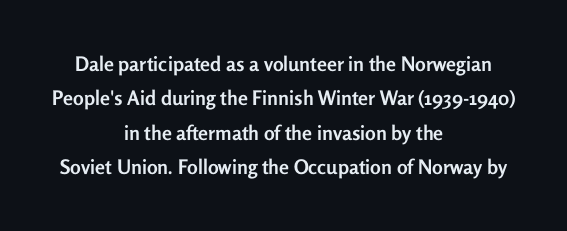
The image shows 20 px bold type, upright; set centered, line spacing 1.72x, normal letter spacing, not underlined.
